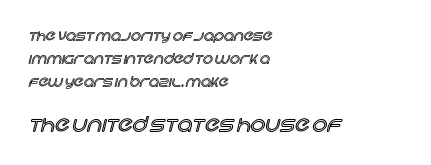
Q: Is the text italic (slanted)? A: Yes.
Q: Is the text underlined? A: No.
Q: How is the paragraph aligned? A: Left-aligned.
Q: Is the spacing between letters normal or unusually wide? A: Normal.
Q: Is the spacing between lines tight, normal or loose? A: Normal.
Q: Which block of text is set in a larger size, the first (top) or the second (bottom)? A: The second (bottom) one.
